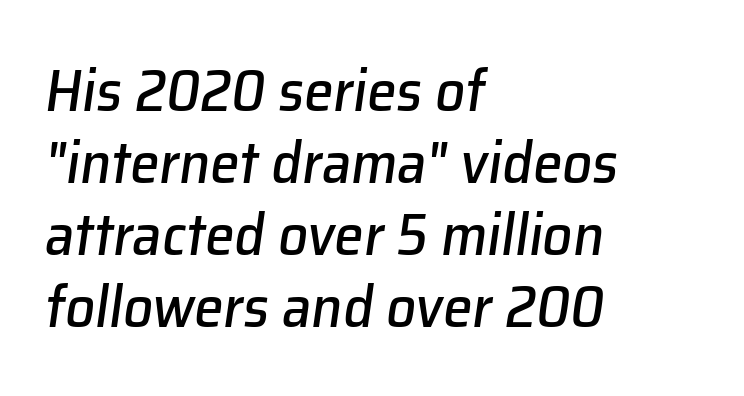
The image shows 59 px text type, italic (leaning right); set left-aligned, line spacing 1.22x, normal letter spacing, not underlined; low stroke contrast and a medium x-height.
